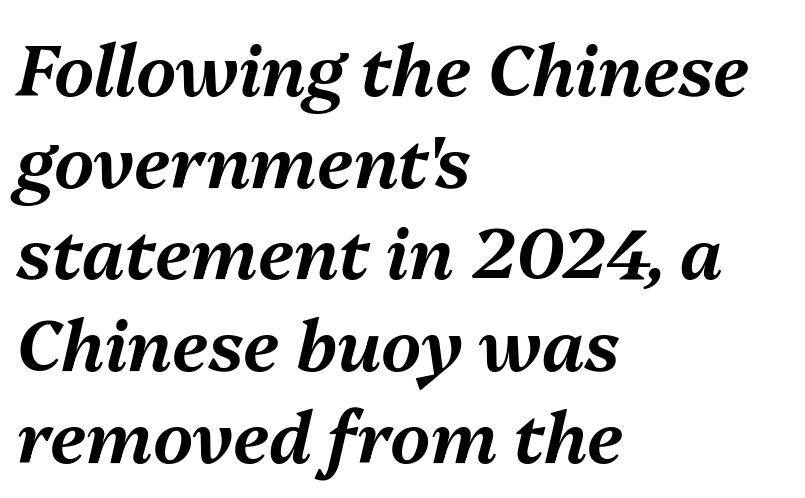
Q: Is the text italic (slanted)? A: Yes, it leans right by about 13 degrees.
Q: Is the text underlined? A: No.
Q: How is the paragraph aligned? A: Left-aligned.
Q: Is the spacing between letters normal or unusually wide? A: Normal.
Q: Is the spacing between lines tight, normal or loose? A: Normal.
Q: Width (condensed, normal, or wide)? A: Normal.
Q: Stroke contrast? A: Medium.
Q: x-height? A: Medium.
Q: Monospaced? A: No.
